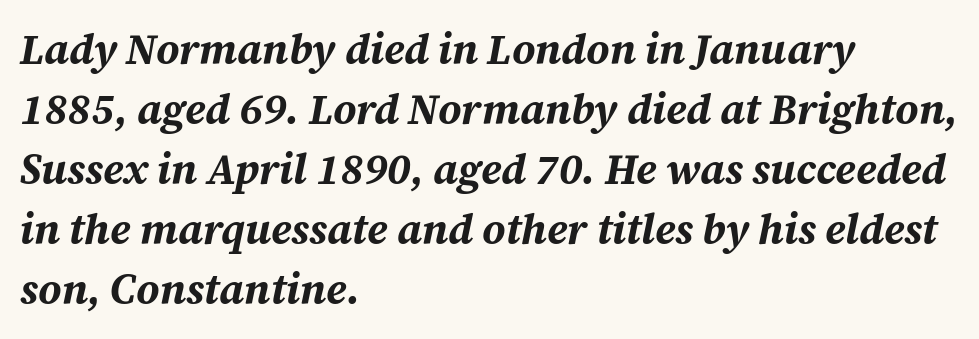
Q: Is the text bold? A: Yes.
Q: Is the text italic (slanted)? A: Yes, it leans right by about 12 degrees.
Q: Is the text underlined? A: No.
Q: How is the paragraph aligned? A: Left-aligned.
Q: Is the spacing between letters normal or unusually wide? A: Normal.
Q: Is the spacing between lines tight, normal or loose? A: Normal.
Q: Width (condensed, normal, or wide)? A: Normal.
Q: Stroke contrast? A: Medium.
Q: x-height? A: Medium.
Q: Monospaced? A: No.
